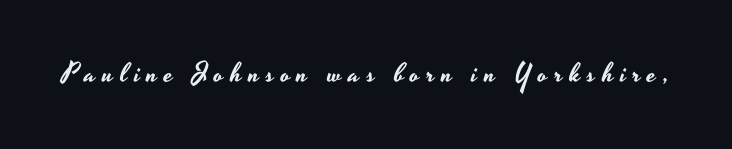
The string is rendered with underlining switched off. The type is letterspaced generously, with wide tracking.
